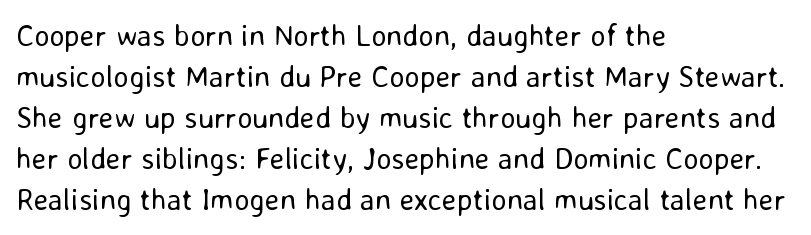
Q: Is the text bold? A: No.
Q: Is the text italic (slanted)? A: No, it is upright.
Q: Is the typeface a serif or a sans-serif typeface? A: Sans-serif.
Q: Is the text underlined? A: No.
Q: How is the paragraph aligned? A: Left-aligned.
Q: Is the spacing between letters normal or unusually wide? A: Normal.
Q: Is the spacing between lines tight, normal or loose? A: Normal.
Q: Width (condensed, normal, or wide)? A: Normal.
Q: Stroke contrast? A: Low.
Q: x-height? A: Medium.
Q: Monospaced? A: No.
